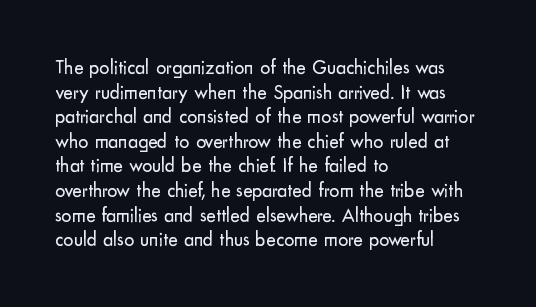
Casual observation: everything's shoved over to the left. This is not heavy type; no bold has been used. Italic? Not at all — the glyphs are vertical. The space beneath each line is pristine and unruled. No extra tracking has been applied to these lines.
